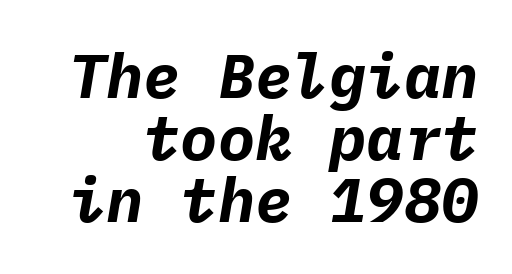
Heavy-handed strokes throughout: this text is bold. Rule under the text: the space is simply empty. Is this a fixed-width face? Yes — each glyph sits in an identical cell. Posture: slanted.
